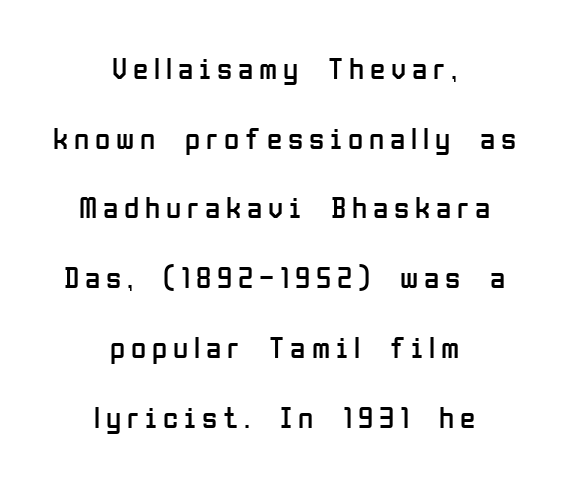
Character widths vary here, with narrow letters taking less room than wide ones. The passage is arranged like a title page — every line centered. Nothing sits at the stroke ends, so this counts as sans-serif. What's the leading like? Stretched, with rows far apart. Every character sits straight up, as roman type does.
